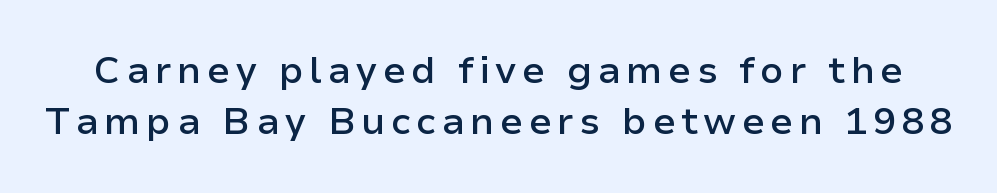
Q: Is the text bold? A: Semi-bold.
Q: Is the text italic (slanted)? A: No, it is upright.
Q: Is the typeface a serif or a sans-serif typeface? A: Sans-serif.
Q: Is the text underlined? A: No.
Q: Is the spacing between lines tight, normal or loose? A: Normal.
Q: Width (condensed, normal, or wide)? A: Normal.
Q: Stroke contrast? A: Low.
Q: x-height? A: Medium.
Q: Monospaced? A: No.
